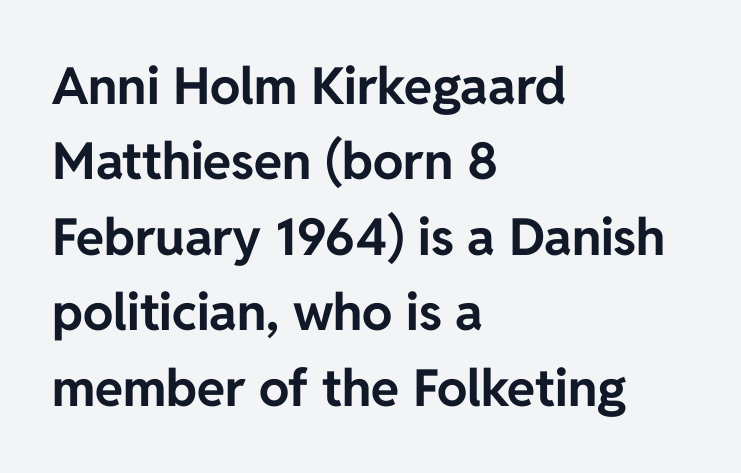
Each word holds together tightly as a unit, with standard inter-letter gaps. Each letter keeps its own natural width here, so spacing adapts to shape. Is the type bold? Yes — the strokes are clearly thick and heavy. Nothing sits at the stroke ends, so this counts as sans-serif. Posture: upright roman.
